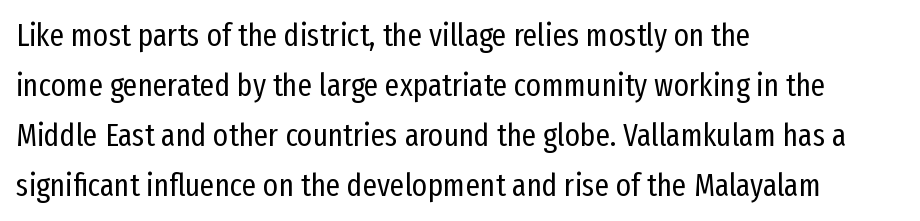
Type without underlining. The letters sit at their default tracking, neither squeezed nor spread. Each line starts at the same left margin while the right side varies. Letters have the restrained weight of plain body copy at most. A typesetter would call this proportional, since set widths differ per character. Each letter's strokes conclude bluntly, with no projecting serifs.
